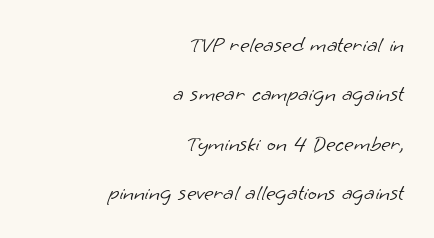
Q: Is the text bold? A: No.
Q: Is the text underlined? A: No.
Q: How is the paragraph aligned? A: Right-aligned.
Q: Is the spacing between letters normal or unusually wide? A: Normal.
Q: Is the spacing between lines tight, normal or loose? A: Loose.
